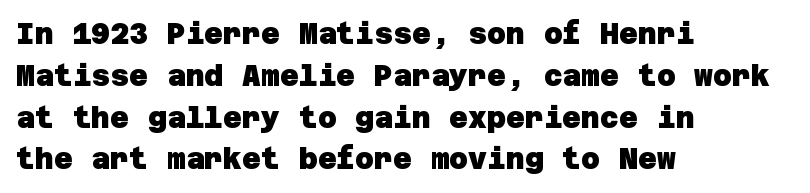
Tracking here is standard; glyphs follow each other at the usual distance. Every letter is thick-stroked: bold, no question. In CSS terms this would be text-align: left. The zone under the glyphs is completely vacant.
